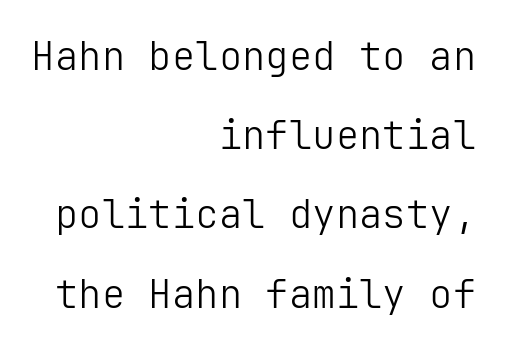
The lines are spread far apart with generous leading. Any mark beneath the type? The region is blank. Bold? No — there's no thickening of the strokes. Type style note: lacks serifs. The tracking reads as untouched default to a designer's eye. It's the straight-up-and-down kind of type.
